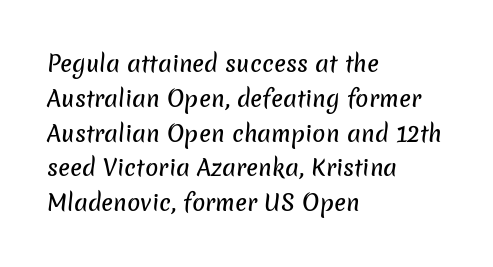
The image shows 22 px text type; set left-aligned, normal line spacing (1.58x), normal letter spacing, not underlined.
